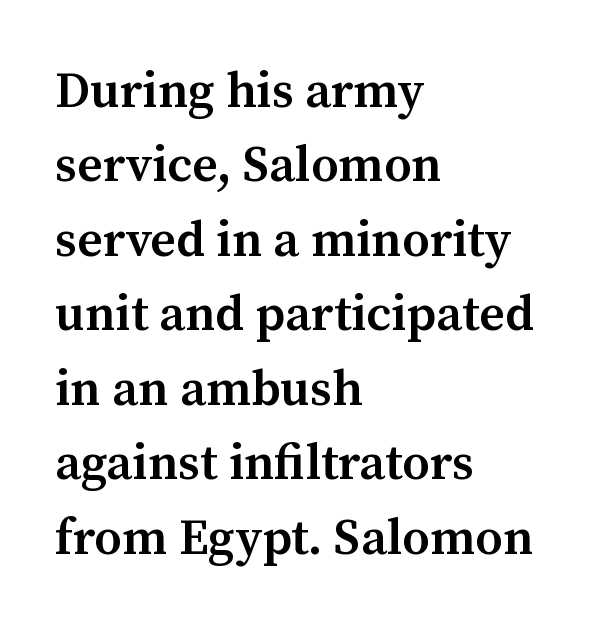
Q: Is the text bold? A: Semi-bold.
Q: Is the text italic (slanted)? A: No, it is upright.
Q: Is the typeface a serif or a sans-serif typeface? A: Serif.
Q: Is the text underlined? A: No.
Q: How is the paragraph aligned? A: Left-aligned.
Q: Is the spacing between letters normal or unusually wide? A: Normal.
Q: Is the spacing between lines tight, normal or loose? A: Normal.
Q: Width (condensed, normal, or wide)? A: Normal.
Q: Stroke contrast? A: Medium.
Q: x-height? A: Medium.
Q: Monospaced? A: No.
